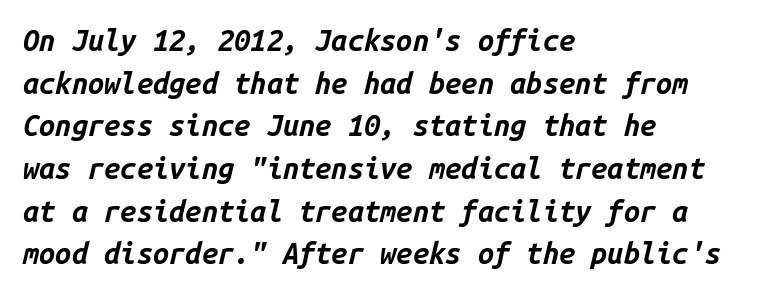
Summary of weight: heavy, a full bold. Inter-character spacing is left at the font's built-in metrics. In CSS terms this would be text-align: left. Letters rest on an invisible, unmarked baseline. Emphasis-style slanted type is in use.
